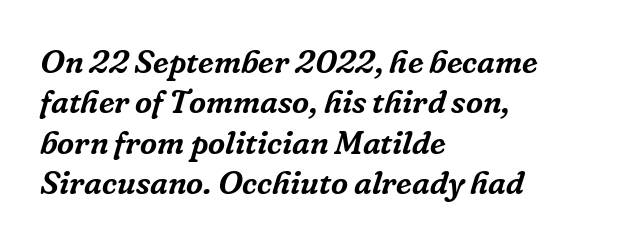
Q: Is the text italic (slanted)? A: Yes, it leans right by about 16 degrees.
Q: Is the typeface a serif or a sans-serif typeface? A: Serif.
Q: Is the text underlined? A: No.
Q: How is the paragraph aligned? A: Left-aligned.
Q: Is the spacing between letters normal or unusually wide? A: Normal.
Q: Width (condensed, normal, or wide)? A: Normal.
Q: Stroke contrast? A: Low.
Q: x-height? A: Medium.
Q: Monospaced? A: No.
